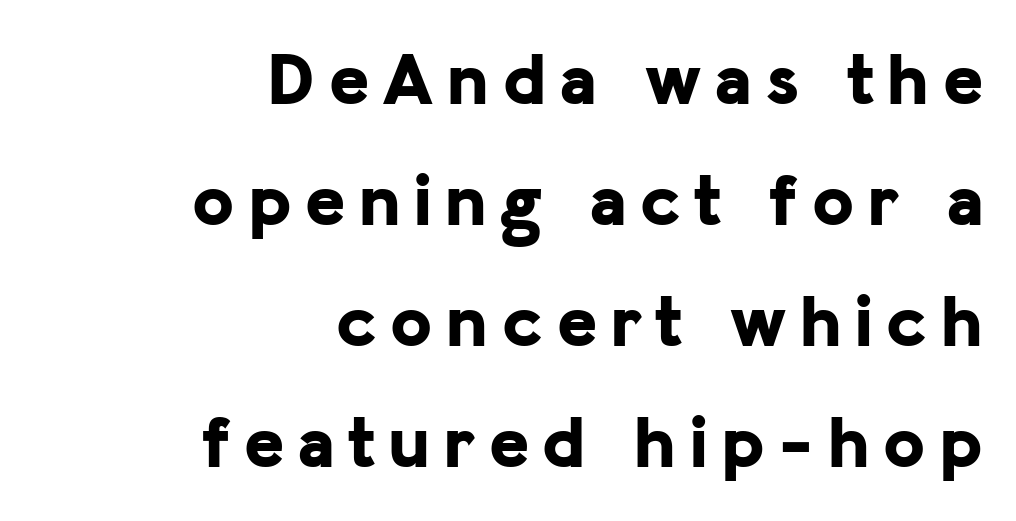
This rendering features lettering with no underline. Style check: upright. Successive baselines arrive at the customary interval. Visually the block forms a straight wall on the right and a jagged coastline on the left.
